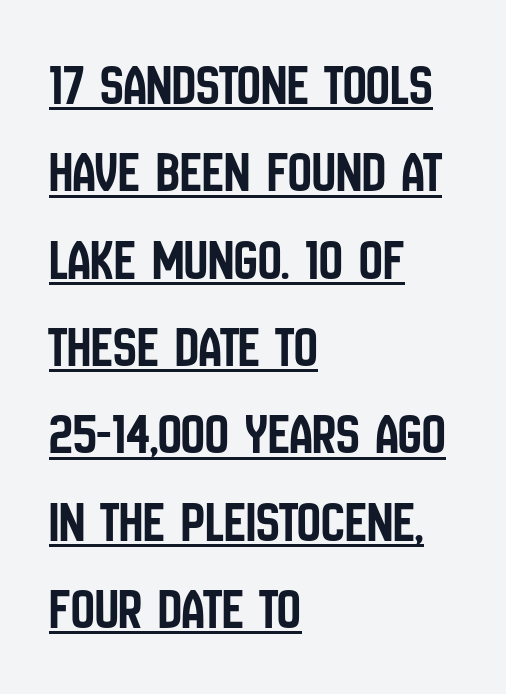
{"serif": "no", "italic": "no", "width": "condensed", "stroke_contrast": "low", "x_height": "large", "monospaced": "no", "underline": "yes", "align": "left", "line_spacing": "normal", "line_spacing_ratio": 1.48, "letter_spacing": "normal", "letter_spacing_em": 0.0, "glyph_px": 59}
